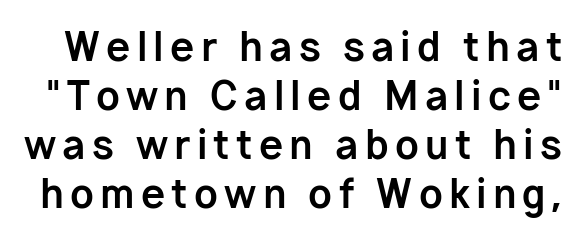
This sample uses an upright cut, with every glyph sitting square on the baseline. Look at the stroke-to-counter ratio: heavy, a bold. A typesetter would call this proportional, since set widths differ per character. In terms of letterform style, serifs are entirely absent. Descenders hang freely into open space. Regarding leading, the lines here are spaced in the standard way.
